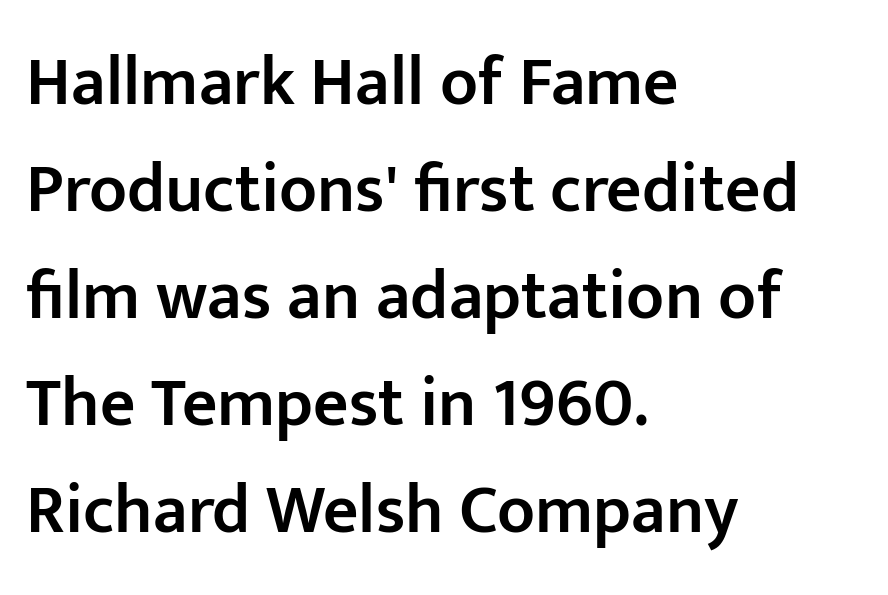
The rows are spaced the way most documents space them. Underlining? Definitely not there. Varying glyph widths throughout — classic text-font behaviour. Regarding serifs, this sample does without them. Every stem runs plumb, perpendicular to the baseline.
